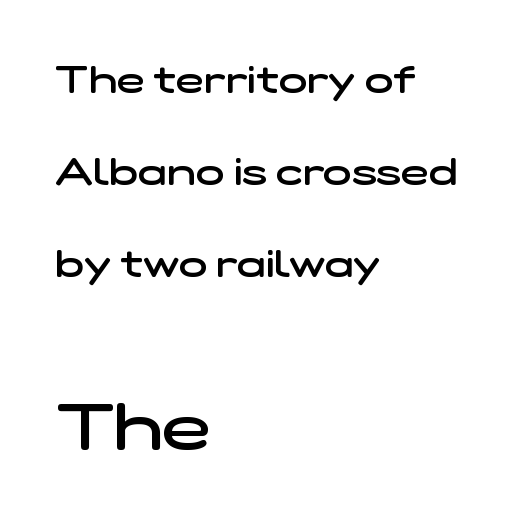
The image shows 66 px semibold, wide sans-serif type; set left-aligned, loose line spacing (2.42x), normal letter spacing, not underlined; the second (bottom) block is 1.74x larger; low stroke contrast and a medium x-height.
